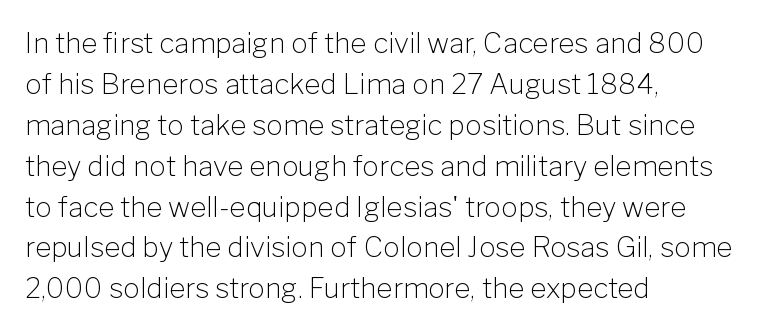
Q: Is the text bold? A: No.
Q: Is the text italic (slanted)? A: No, it is upright.
Q: Is the typeface a serif or a sans-serif typeface? A: Sans-serif.
Q: Is the text underlined? A: No.
Q: How is the paragraph aligned? A: Left-aligned.
Q: Is the spacing between letters normal or unusually wide? A: Normal.
Q: Is the spacing between lines tight, normal or loose? A: Normal.
Q: Width (condensed, normal, or wide)? A: Normal.
Q: Stroke contrast? A: Low.
Q: x-height? A: Medium.
Q: Monospaced? A: No.
